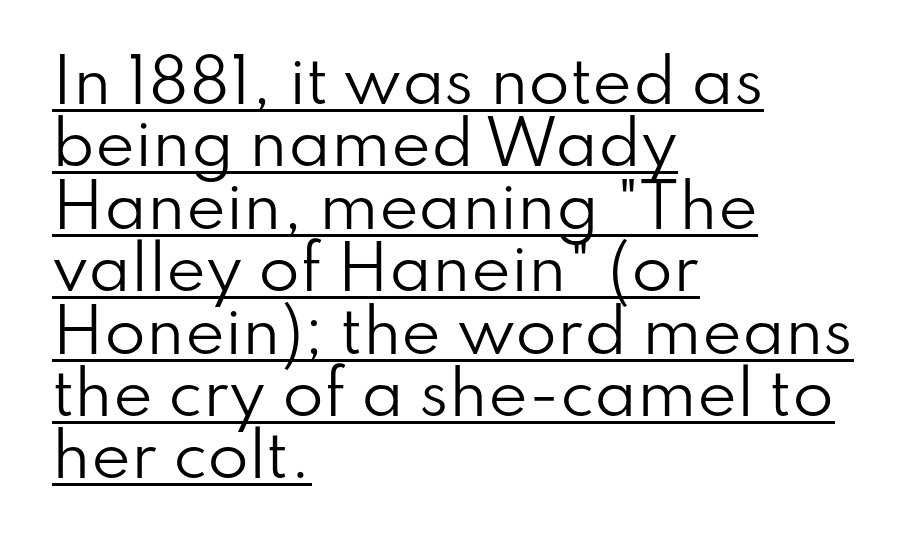
{"serif": "no", "italic": "no", "bold": "no", "weight": "regular", "width": "normal", "stroke_contrast": "low", "x_height": "small", "monospaced": "no", "underline": "yes", "align": "left", "line_spacing": "tight", "line_spacing_ratio": 1.04, "letter_spacing": "normal", "letter_spacing_em": 0.0, "glyph_px": 60}
